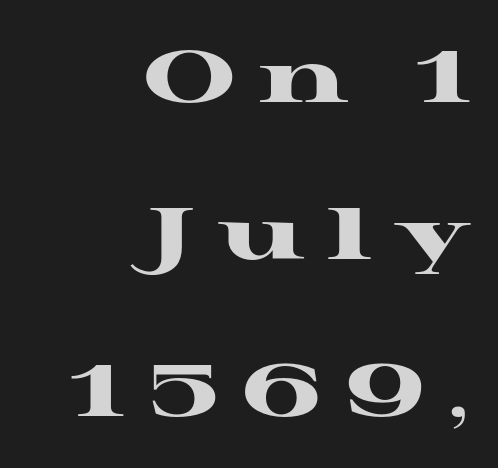
Reading down the column, the eye jumps a long way to each next line. Honestly, the letter spacing is so wide it's the main thing you notice. On the weight axis this lands at bold, roughly 700. Looks like regular typesetting: each glyph gets only the width it needs. The lettering holds an erect, upright posture throughout.
